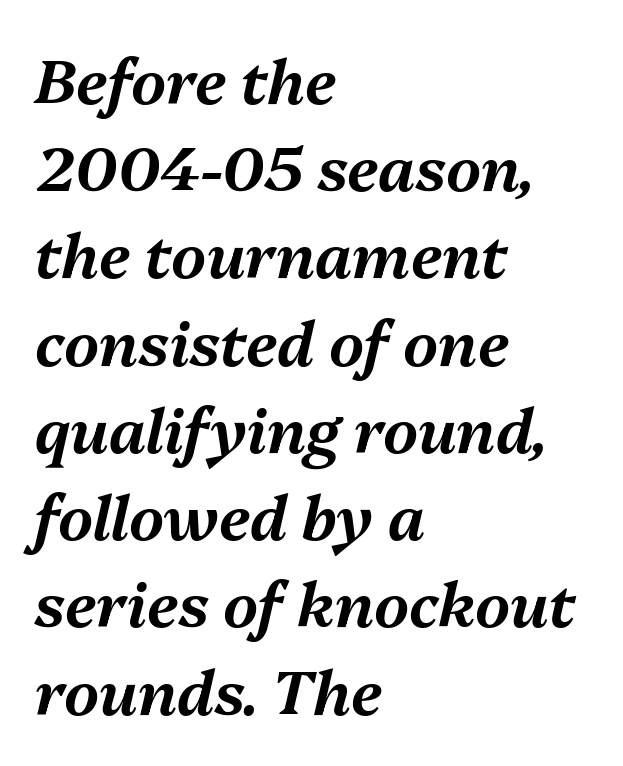
The image shows 61 px text type, italic (leaning right); set left-aligned, normal line spacing (1.43x), normal letter spacing, not underlined; medium stroke contrast and a medium x-height.
